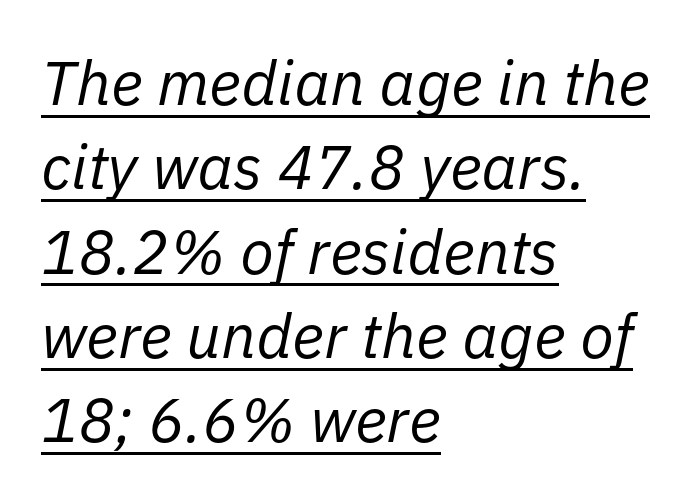
{"italic": "yes", "lean": "right", "slant_degrees": 11, "bold": "no", "weight": "regular", "width": "normal", "stroke_contrast": "low", "x_height": "medium", "monospaced": "no", "underline": "yes", "align": "left", "line_spacing": "normal", "line_spacing_ratio": 1.36, "letter_spacing": "normal", "letter_spacing_em": 0.0, "glyph_px": 62}
